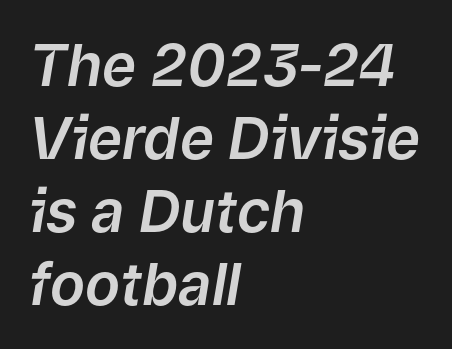
The passage shown is typed in a proportional face where columns would drift. Honestly, the letter spacing is just normal — you wouldn't notice it. Vertical spacing — default. The strip under each line holds only bare page. The text block is weighted toward the left margin, trailing off unevenly rightward. In terms of posture, this sample is oblique.
